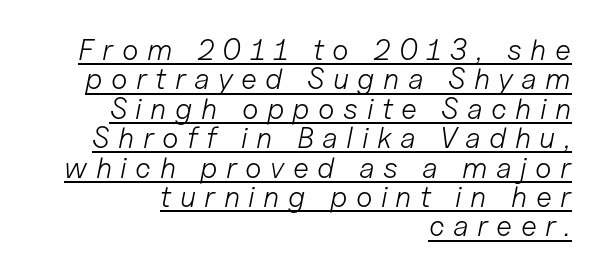
Characters follow at a spacing far wider than the type designer built in. An italicized treatment has been applied to the whole sample. Is there much room between lines? No — they nearly touch. The rendering uses the underline text-decoration. A student would call this right alignment; a typographer would say flush right, rag left. Is this a fixed-width face? No — the glyphs have proportional, varying widths.
